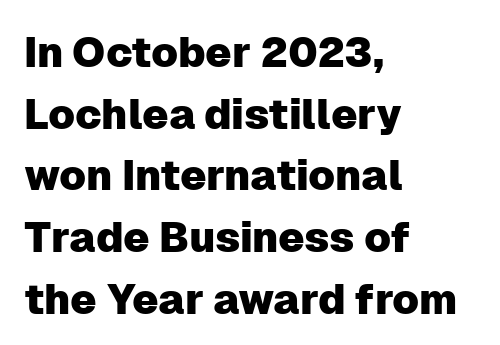
{"serif": "no", "italic": "no", "width": "normal", "stroke_contrast": "low", "x_height": "medium", "monospaced": "no", "underline": "no", "align": "left", "line_spacing": "normal", "line_spacing_ratio": 1.47, "letter_spacing": "normal", "letter_spacing_em": 0.0, "glyph_px": 42}
